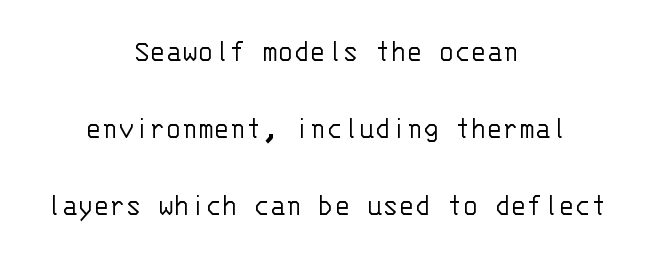
The image shows 33 px light sans-serif type, upright, monospaced; set centered, loose line spacing (2.34x), normal letter spacing, not underlined; low stroke contrast and a large x-height.
